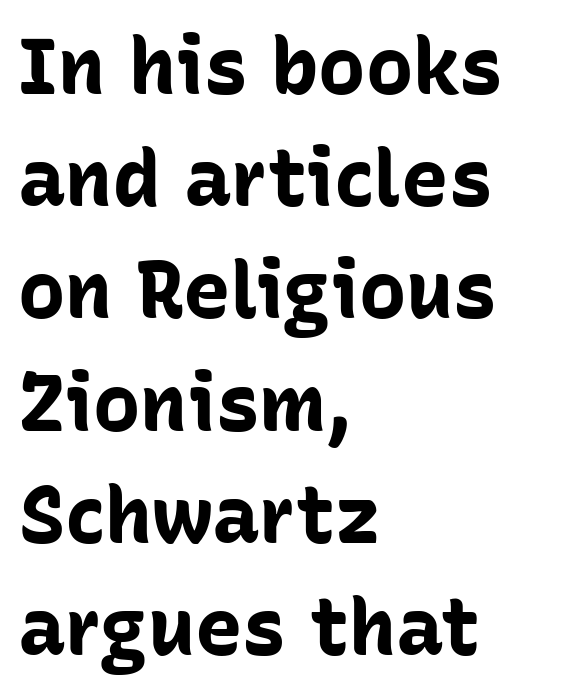
The image shows 79 px bold sans-serif type, upright; set left-aligned, normal line spacing (1.42x), normal letter spacing, not underlined; low stroke contrast and a medium x-height.
